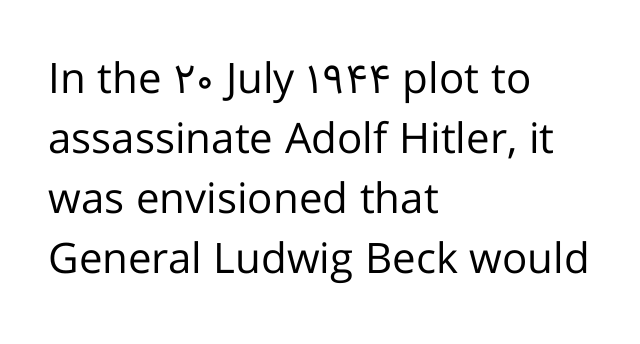
Q: Is the text bold? A: No.
Q: Is the text italic (slanted)? A: No, it is upright.
Q: Is the typeface a serif or a sans-serif typeface? A: Sans-serif.
Q: Is the text underlined? A: No.
Q: How is the paragraph aligned? A: Left-aligned.
Q: Is the spacing between letters normal or unusually wide? A: Normal.
Q: Is the spacing between lines tight, normal or loose? A: Normal.
Q: Width (condensed, normal, or wide)? A: Normal.
Q: Stroke contrast? A: Low.
Q: x-height? A: Medium.
Q: Monospaced? A: No.
